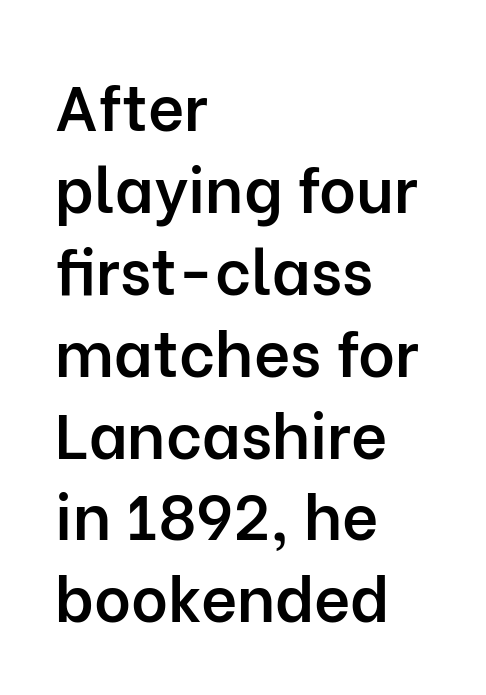
Q: Is the text bold? A: Semi-bold.
Q: Is the text italic (slanted)? A: No, it is upright.
Q: Is the typeface a serif or a sans-serif typeface? A: Sans-serif.
Q: Is the text underlined? A: No.
Q: How is the paragraph aligned? A: Left-aligned.
Q: Is the spacing between letters normal or unusually wide? A: Normal.
Q: Is the spacing between lines tight, normal or loose? A: Normal.
Q: Width (condensed, normal, or wide)? A: Normal.
Q: Stroke contrast? A: Low.
Q: x-height? A: Medium.
Q: Monospaced? A: No.
